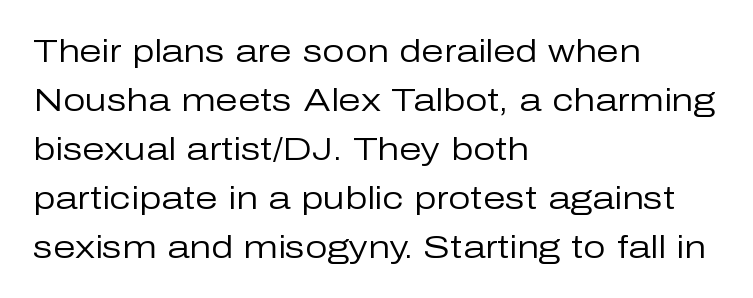
The image shows 32 px regular-weight sans-serif type, upright; set left-aligned, normal line spacing (1.53x), normal letter spacing, not underlined; low stroke contrast and a medium x-height.
